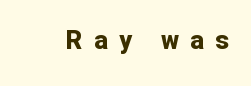
Q: Is the text bold? A: Yes.
Q: Is the text italic (slanted)? A: No, it is upright.
Q: Is the text underlined? A: No.
Q: Is the spacing between letters normal or unusually wide? A: Unusually wide.
